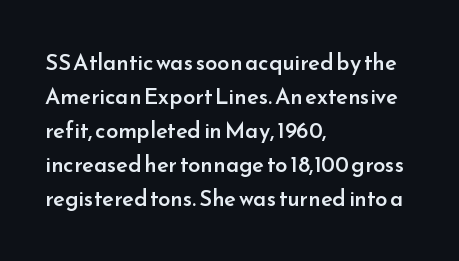
Students, note that the glyphs here touch the page at normal intervals. The line-height multiplier appears to be the usual default. Horizontal alignment here is leftward, the default for most running prose. Descenders are the only things crossing below the line. A bit beefed up — I'd call it semibold rather than bold. You can tell it's not italic because the verticals are truly vertical.
